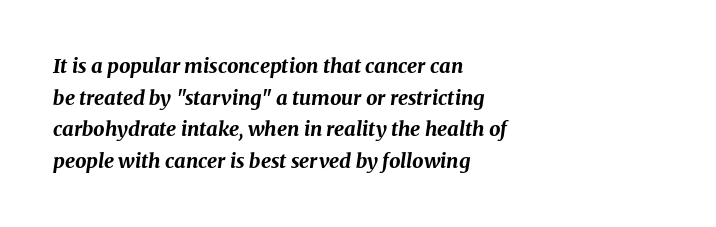
The image shows 20 px bold type, italic (leaning right); set left-aligned, normal line spacing (1.58x), normal letter spacing, not underlined.
